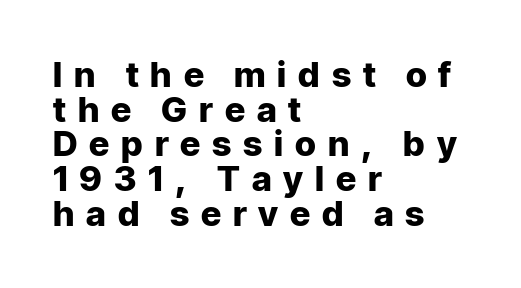
Q: Is the text bold? A: Yes.
Q: Is the text italic (slanted)? A: No, it is upright.
Q: Is the typeface a serif or a sans-serif typeface? A: Sans-serif.
Q: Is the text underlined? A: No.
Q: How is the paragraph aligned? A: Left-aligned.
Q: Is the spacing between letters normal or unusually wide? A: Unusually wide.
Q: Is the spacing between lines tight, normal or loose? A: Tight.
Q: Width (condensed, normal, or wide)? A: Normal.
Q: Stroke contrast? A: Low.
Q: x-height? A: Medium.
Q: Monospaced? A: No.
